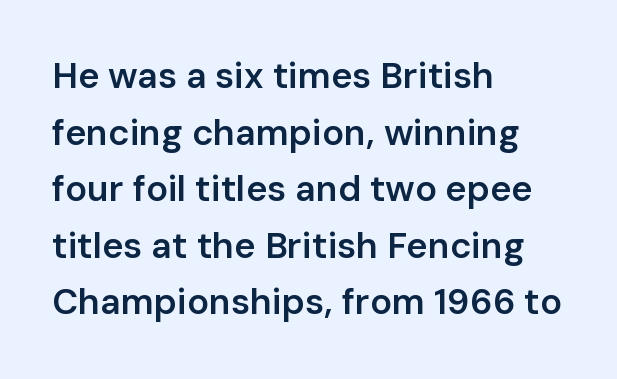
This is the regular roman posture of the typeface. Leftover space on each line is placed entirely after the last word. The typeface chosen for these lines omits serifs. How would I describe the line gaps? Plain and ordinary.
